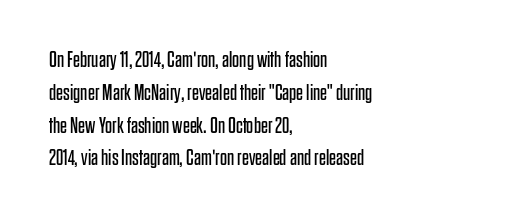
Q: Is the text bold? A: No.
Q: Is the text italic (slanted)? A: No, it is upright.
Q: Is the text underlined? A: No.
Q: How is the paragraph aligned? A: Left-aligned.
Q: Is the spacing between letters normal or unusually wide? A: Normal.
Q: Is the spacing between lines tight, normal or loose? A: Normal.
